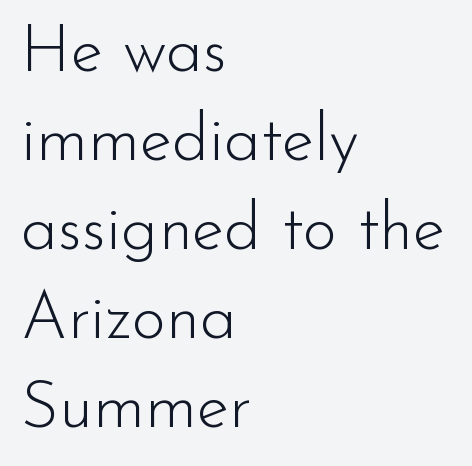
The image shows 66 px light sans-serif type, upright; set left-aligned, normal line spacing (1.35x), normal letter spacing, not underlined; low stroke contrast and a small x-height.
